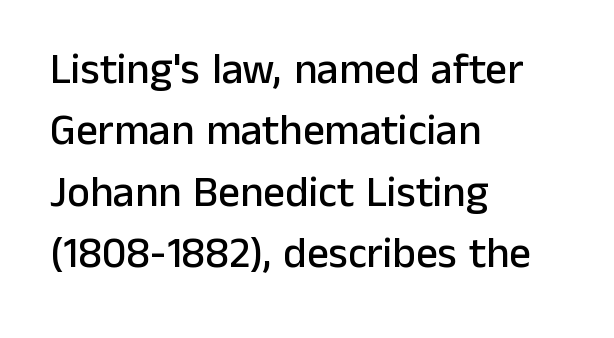
{"serif": "no", "italic": "no", "width": "normal", "stroke_contrast": "low", "x_height": "medium", "monospaced": "no", "underline": "no", "align": "left", "line_spacing": "normal", "line_spacing_ratio": 1.43, "letter_spacing": "normal", "letter_spacing_em": 0.0, "glyph_px": 43}
